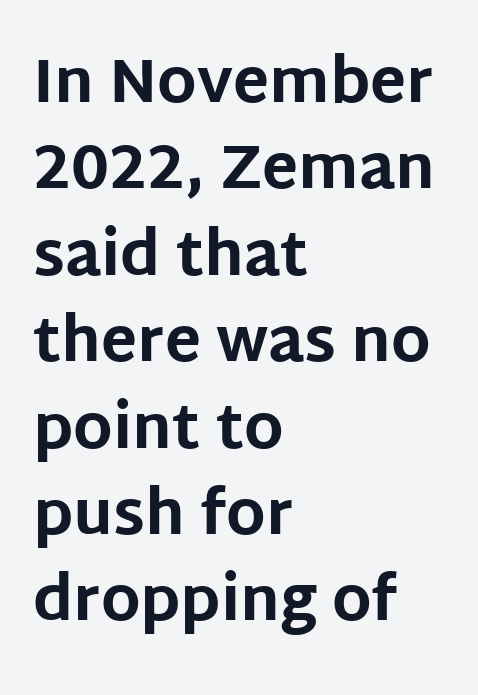
The image shows 60 px bold sans-serif type, upright; set left-aligned, normal line spacing (1.44x), normal letter spacing, not underlined; low stroke contrast and a large x-height.
